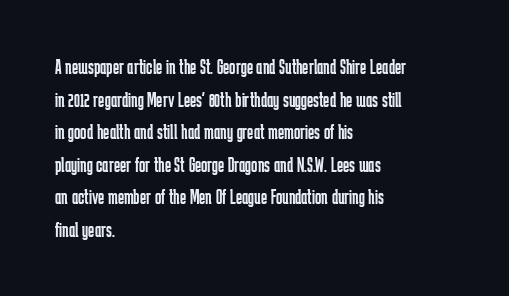
The axis of the letterforms is exactly vertical. Here the glyphs are tracked normally, forming tight word shapes. Descenders hang freely into open space. Line beginnings align vertically; line endings do not. The rows are spaced the way most documents space them.
